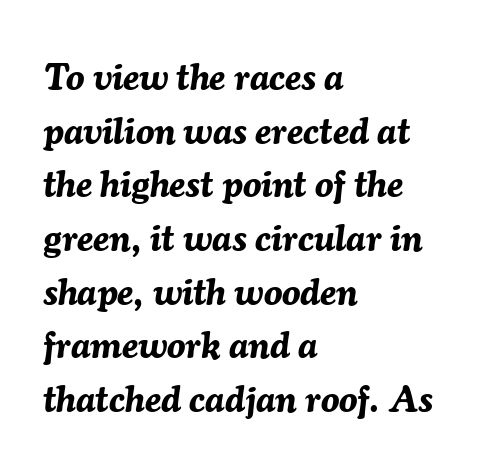
Q: Is the text bold? A: Yes.
Q: Is the text italic (slanted)? A: Yes, it leans right by about 7 degrees.
Q: Is the text underlined? A: No.
Q: How is the paragraph aligned? A: Left-aligned.
Q: Is the spacing between letters normal or unusually wide? A: Normal.
Q: Is the spacing between lines tight, normal or loose? A: Normal.
Q: Width (condensed, normal, or wide)? A: Normal.
Q: Stroke contrast? A: Medium.
Q: x-height? A: Medium.
Q: Monospaced? A: No.
